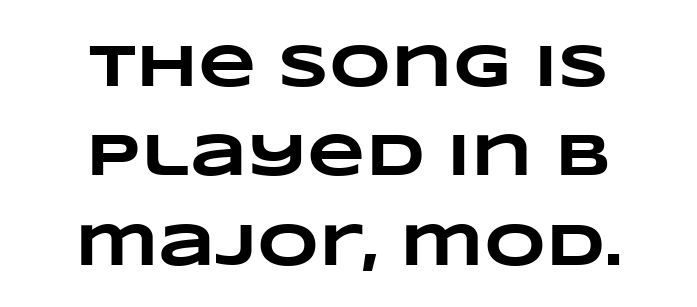
Q: Is the text bold? A: Yes.
Q: Is the text underlined? A: No.
Q: How is the paragraph aligned? A: Centered.
Q: Is the spacing between letters normal or unusually wide? A: Normal.
Q: Is the spacing between lines tight, normal or loose? A: Normal.
Q: Width (condensed, normal, or wide)? A: Wide.
Q: Stroke contrast? A: Low.
Q: x-height? A: Large.
Q: Monospaced? A: No.
